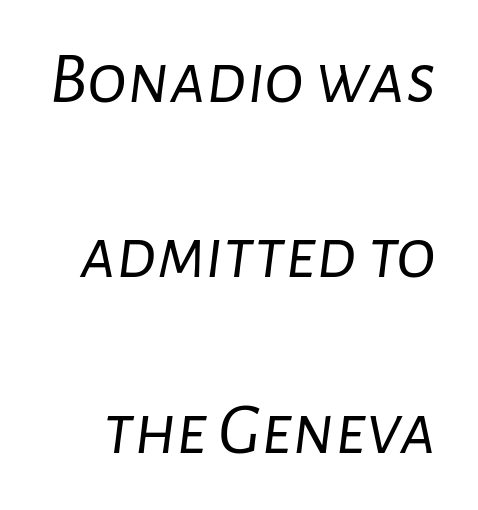
{"italic": "yes", "lean": "right", "slant_degrees": 7, "bold": "no", "weight": "light", "width": "normal", "stroke_contrast": "low", "x_height": "medium", "monospaced": "no", "underline": "no", "line_spacing": "loose", "line_spacing_ratio": 2.37, "letter_spacing": "normal", "letter_spacing_em": 0.0, "glyph_px": 74}
